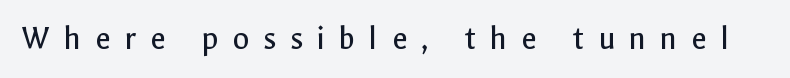
The image shows 34 px regular-weight sans-serif type, upright; set unusually wide letter spacing (+0.41 em), not underlined; a medium x-height.
